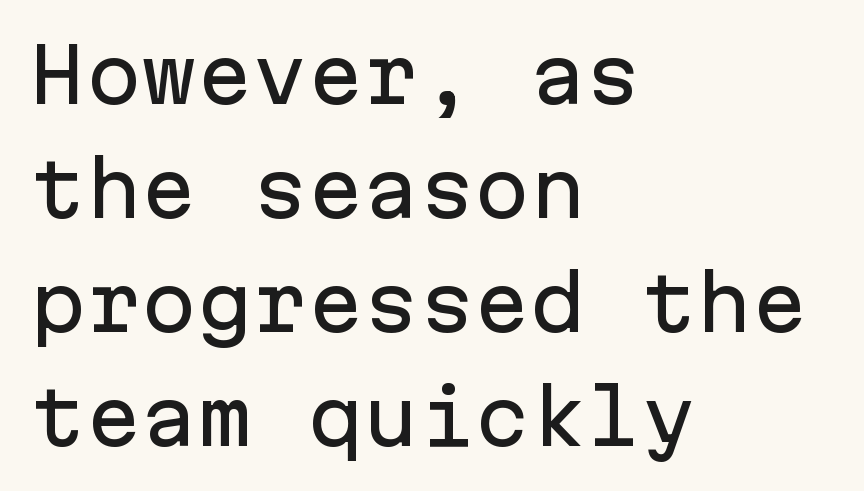
Q: Is the text italic (slanted)? A: No, it is upright.
Q: Is the typeface a serif or a sans-serif typeface? A: Sans-serif.
Q: Is the text underlined? A: No.
Q: How is the paragraph aligned? A: Left-aligned.
Q: Is the spacing between letters normal or unusually wide? A: Normal.
Q: Is the spacing between lines tight, normal or loose? A: Normal.
Q: Width (condensed, normal, or wide)? A: Normal.
Q: Stroke contrast? A: Low.
Q: x-height? A: Medium.
Q: Monospaced? A: Yes.
